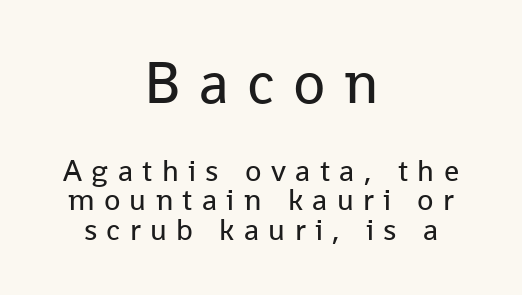
Every character sits straight up, as roman type does. This sample has the flowing, uneven cadence of proportional lettering. Interline gaps are noticeably narrow in this sample. The horizontal fit of the characters is loose and conspicuously gappy. In this sample the first text group is rendered at the bigger scale.
